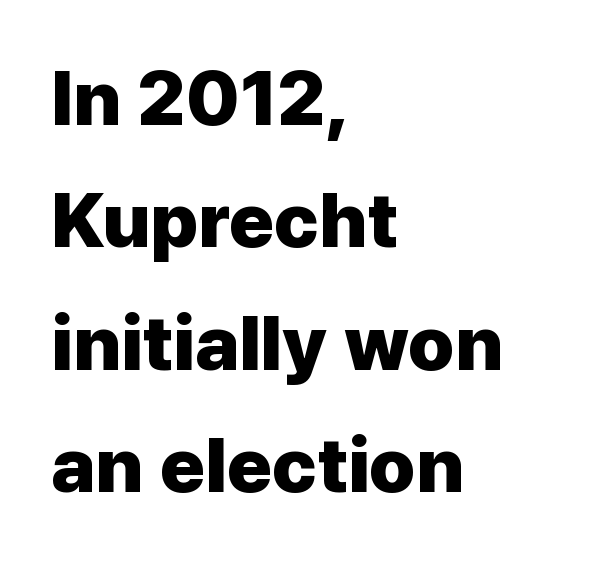
Q: Is the text bold? A: Yes.
Q: Is the text italic (slanted)? A: No, it is upright.
Q: Is the typeface a serif or a sans-serif typeface? A: Sans-serif.
Q: Is the text underlined? A: No.
Q: How is the paragraph aligned? A: Left-aligned.
Q: Is the spacing between letters normal or unusually wide? A: Normal.
Q: Is the spacing between lines tight, normal or loose? A: Normal.
Q: Width (condensed, normal, or wide)? A: Normal.
Q: Stroke contrast? A: Low.
Q: x-height? A: Medium.
Q: Monospaced? A: No.
